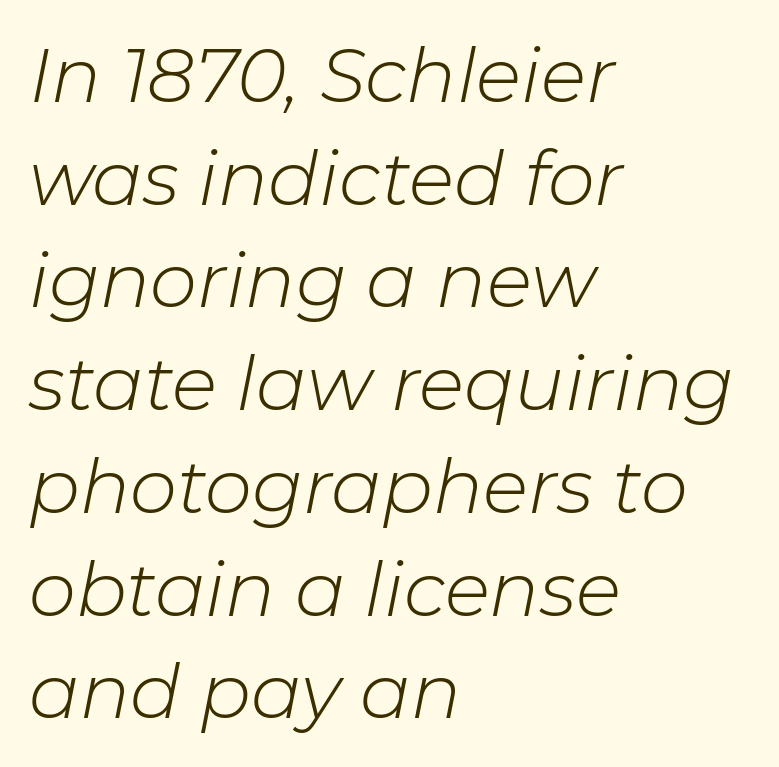
These lines are rendered in a variable-pitch font. The lines in this sample share a left origin and differ only in where they stop. When letters slant like this, we call the style italic. Honestly, there is no underline to notice here at all.
